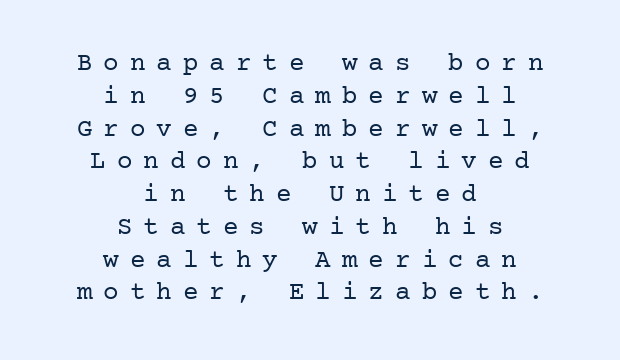
Weight class: somewhere from thin through regular. Short note: letters widely spaced. The typography opts for an upright posture over an oblique one. Honestly, the row spacing looks completely unremarkable.
